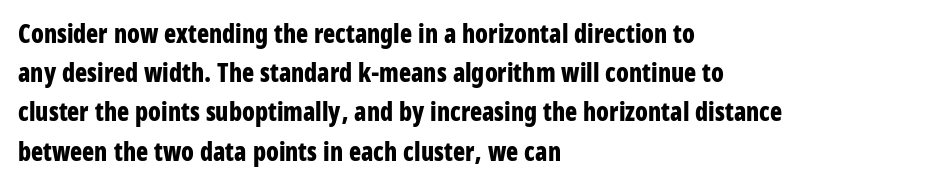
Q: Is the text bold? A: Yes.
Q: Is the text italic (slanted)? A: No, it is upright.
Q: Is the text underlined? A: No.
Q: How is the paragraph aligned? A: Left-aligned.
Q: Is the spacing between letters normal or unusually wide? A: Normal.
Q: Is the spacing between lines tight, normal or loose? A: Normal.
